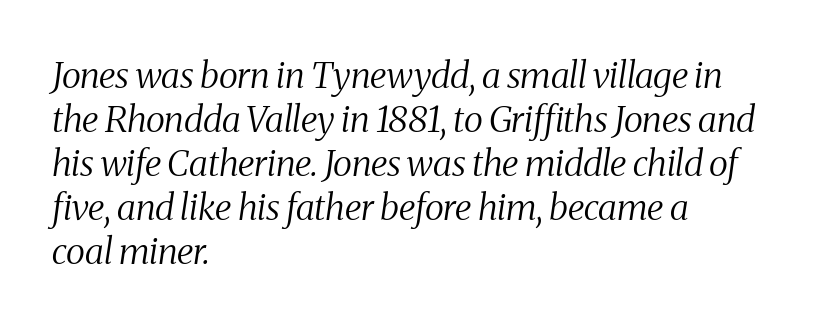
A light-to-regular cut is what we see here. Honestly, the letter spacing is just normal — you wouldn't notice it. Layout note: lines flush left. These lines are rendered in a variable-pitch font.
